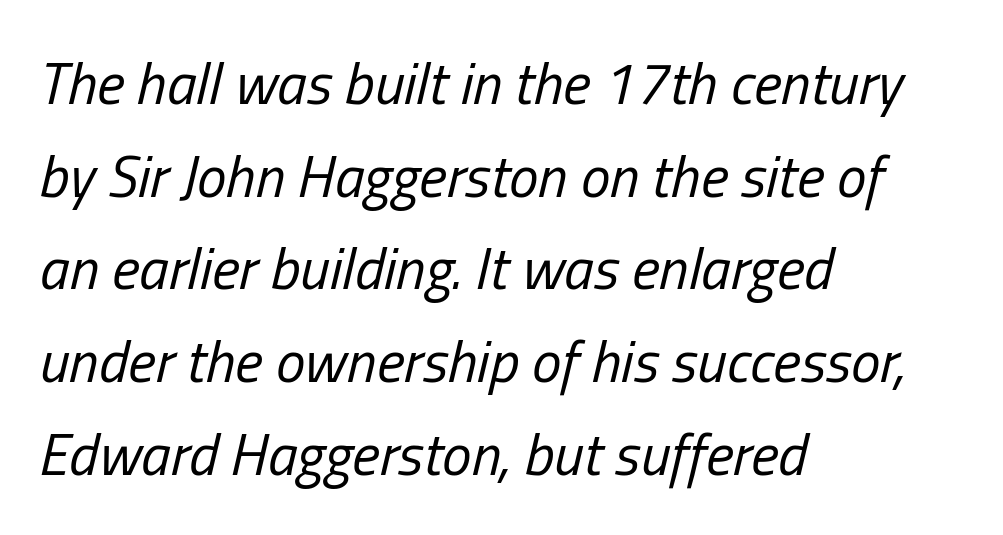
The image shows 59 px regular-weight, condensed type, italic (leaning right); set left-aligned, normal line spacing (1.57x), normal letter spacing, not underlined; low stroke contrast and a medium x-height.
